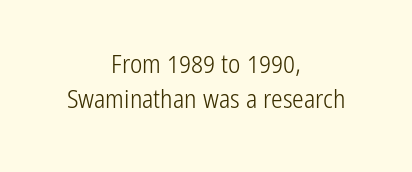
{"italic": "no", "bold": "no", "underline": "no", "align": "center", "line_spacing": "normal", "line_spacing_ratio": 1.36, "letter_spacing": "normal", "letter_spacing_em": 0.0, "glyph_px": 26}
